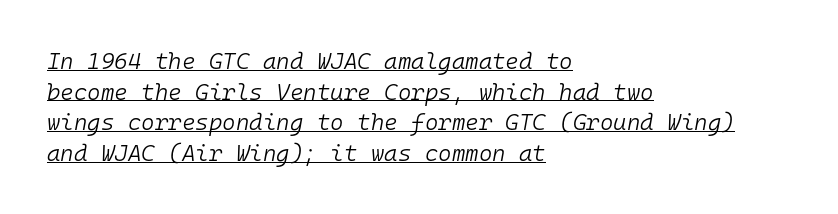
The lines sit at an ordinary, default distance from one another. These lines were composed using italics. The ragged edge is on the right, which tells us the setting is flush left. Default kerning and tracking; the words read as compact shapes.
